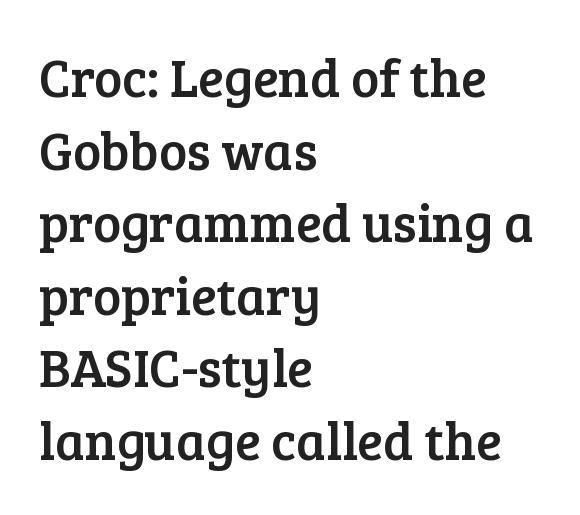
{"serif": "yes", "italic": "no", "width": "normal", "stroke_contrast": "low", "x_height": "medium", "monospaced": "no", "underline": "no", "align": "left", "line_spacing": "normal", "line_spacing_ratio": 1.37, "letter_spacing": "normal", "letter_spacing_em": 0.0, "glyph_px": 53}
